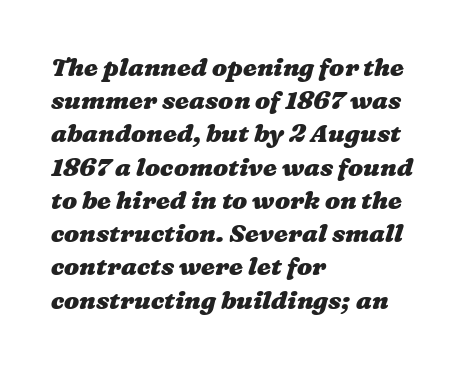
Q: Is the text bold? A: Yes.
Q: Is the text underlined? A: No.
Q: How is the paragraph aligned? A: Left-aligned.
Q: Is the spacing between letters normal or unusually wide? A: Normal.
Q: Is the spacing between lines tight, normal or loose? A: Normal.
